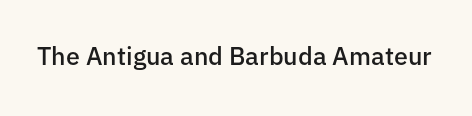
The letters stand upright; this is a roman face. Words appear dense and cohesive because spacing is normal. What weight is shown? A semibold, between regular and bold. The passage shown is not underscored anywhere.
